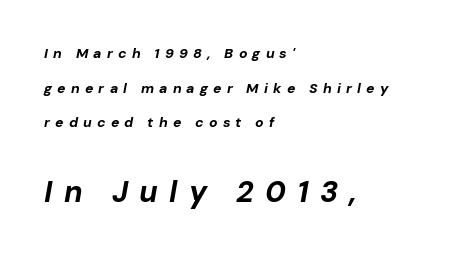
The image shows 30 px bold type, italic (leaning right); set left-aligned, loose line spacing (2.48x), unusually wide letter spacing (+0.37 em), not underlined; the second (bottom) block is 2.14x larger; low stroke contrast and a medium x-height.
